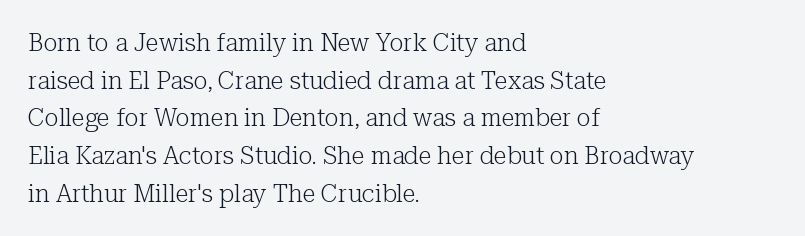
Q: Is the text bold? A: No.
Q: Is the text italic (slanted)? A: No, it is upright.
Q: Is the text underlined? A: No.
Q: How is the paragraph aligned? A: Left-aligned.
Q: Is the spacing between letters normal or unusually wide? A: Normal.
Q: Is the spacing between lines tight, normal or loose? A: Normal.
